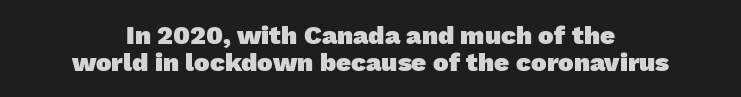
Q: Is the text bold? A: Yes.
Q: Is the text underlined? A: No.
Q: Is the spacing between letters normal or unusually wide? A: Normal.
Q: Is the spacing between lines tight, normal or loose? A: Tight.
